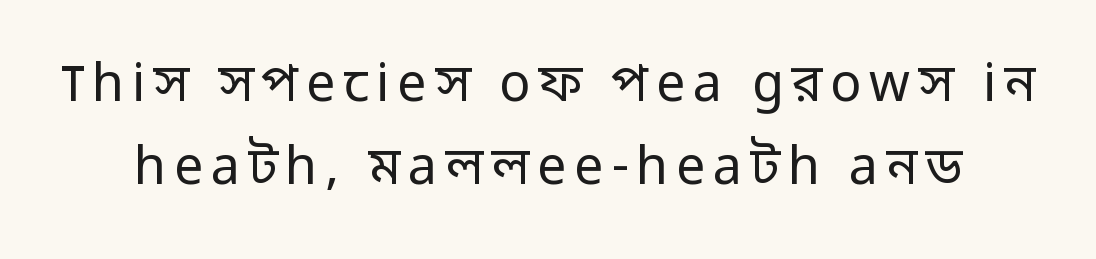
The letters stand upright; this is a roman face. Words float on clear page, feet unadorned. The type family on display is of the sans-serif kind. No letter is thick-stroked: the sample isn't bold. The block of text has a typical density, with ordinary space between rows.
